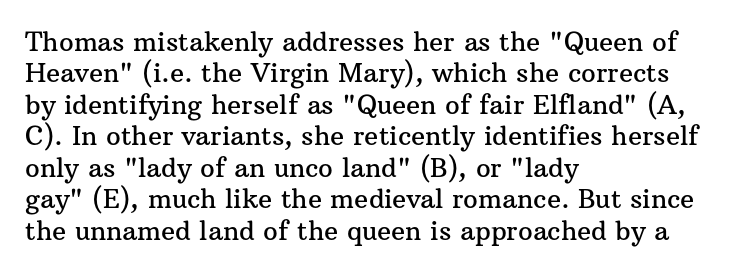
Q: Is the text italic (slanted)? A: No, it is upright.
Q: Is the text underlined? A: No.
Q: How is the paragraph aligned? A: Left-aligned.
Q: Is the spacing between letters normal or unusually wide? A: Normal.
